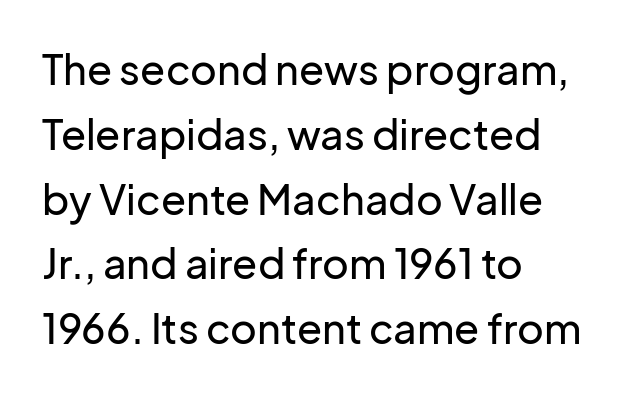
Visually the block forms a straight wall on the left and a jagged coastline on the right. Font category for this specimen: sans-serif. Unmarked baselines from the first word to the last. Notice how the stems are strictly vertical — no italics here. Looks like regular typesetting: each glyph gets only the width it needs. Between one letter and the next there's only the usual sliver of space.
